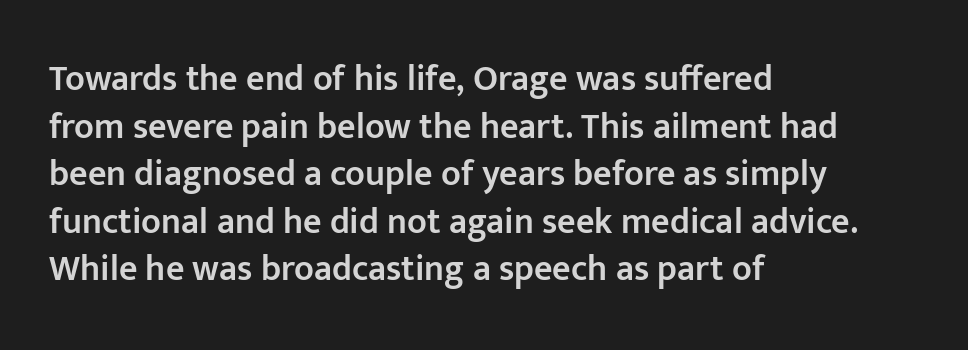
The image shows 36 px semibold sans-serif type, upright; set left-aligned, normal line spacing (1.32x), normal letter spacing, not underlined; low stroke contrast and a medium x-height.
